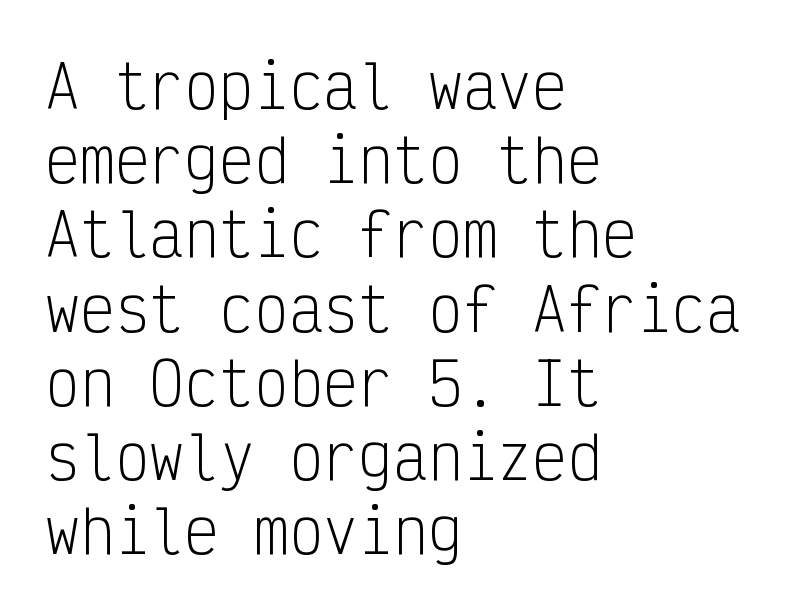
The image shows 58 px light, condensed sans-serif type, upright, monospaced; set left-aligned, normal line spacing (1.28x), normal letter spacing, not underlined; low stroke contrast and a medium x-height.
